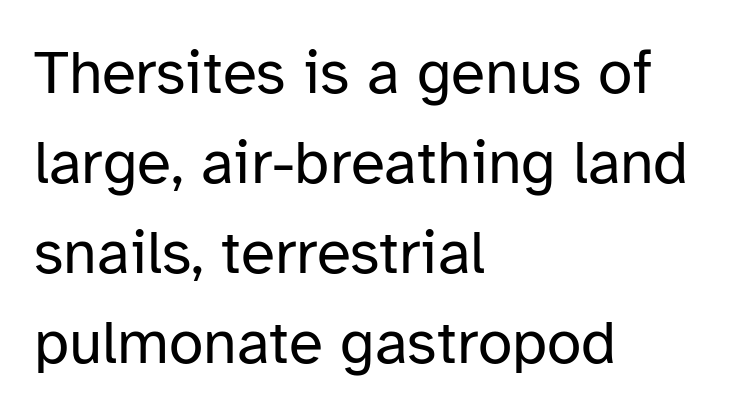
Each word holds together tightly as a unit, with standard inter-letter gaps. Each letter's strokes conclude bluntly, with no projecting serifs. The cut favours lightness, reaching ordinary text weight at its darkest. Do the characters align in a grid? No, the font is proportional.
